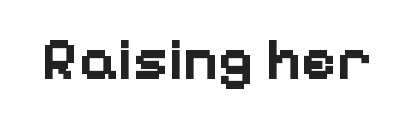
Q: Is the text bold? A: Yes.
Q: Is the text italic (slanted)? A: No, it is upright.
Q: Is the typeface a serif or a sans-serif typeface? A: Sans-serif.
Q: Is the text underlined? A: No.
Q: Is the spacing between letters normal or unusually wide? A: Normal.
Q: Width (condensed, normal, or wide)? A: Normal.
Q: Stroke contrast? A: Low.
Q: x-height? A: Medium.
Q: Monospaced? A: No.
